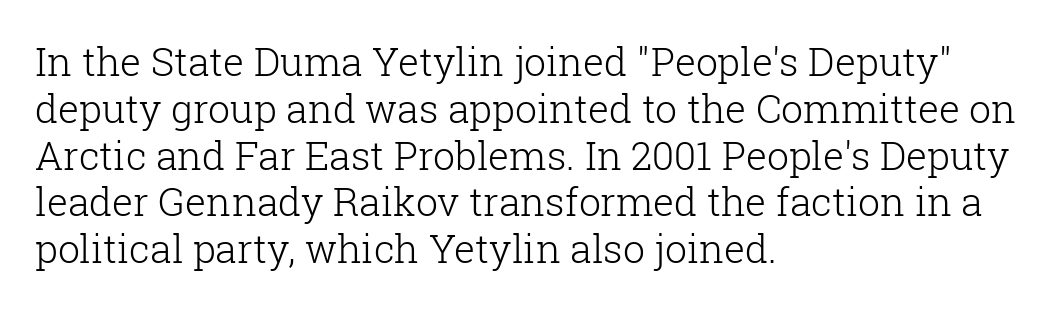
Q: Is the text bold? A: No.
Q: Is the text italic (slanted)? A: No, it is upright.
Q: Is the typeface a serif or a sans-serif typeface? A: Serif.
Q: Is the text underlined? A: No.
Q: How is the paragraph aligned? A: Left-aligned.
Q: Is the spacing between letters normal or unusually wide? A: Normal.
Q: Width (condensed, normal, or wide)? A: Normal.
Q: Stroke contrast? A: Low.
Q: x-height? A: Medium.
Q: Monospaced? A: No.
